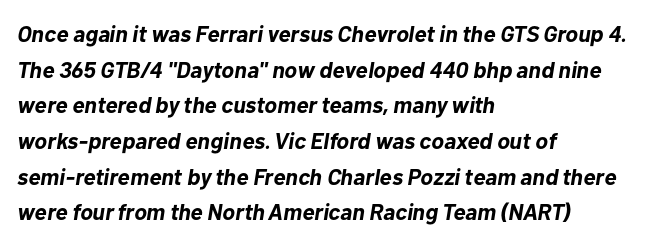
{"italic": "yes", "lean": "right", "slant_degrees": 10, "bold": "yes", "underline": "no", "align": "left", "line_spacing": "normal", "line_spacing_ratio": 1.55, "letter_spacing": "normal", "letter_spacing_em": 0.0, "glyph_px": 23}
